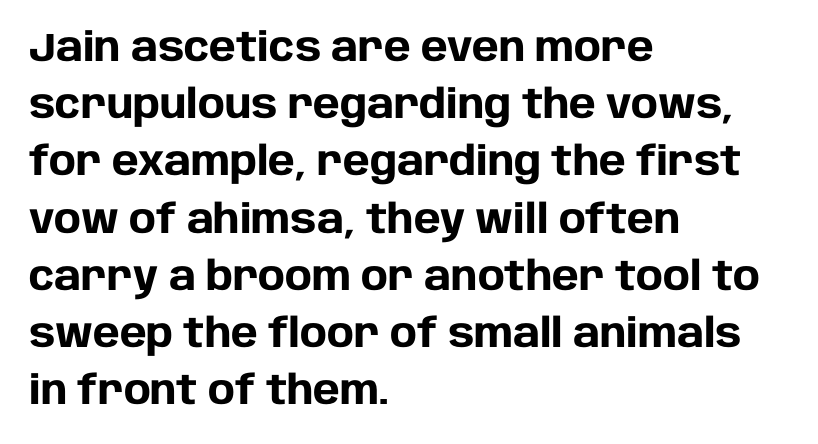
{"serif": "no", "italic": "no", "bold": "yes", "weight": "heavy", "width": "normal", "stroke_contrast": "low", "x_height": "large", "monospaced": "no", "underline": "no", "align": "left", "line_spacing": "normal", "line_spacing_ratio": 1.43, "letter_spacing": "normal", "letter_spacing_em": 0.0, "glyph_px": 40}
